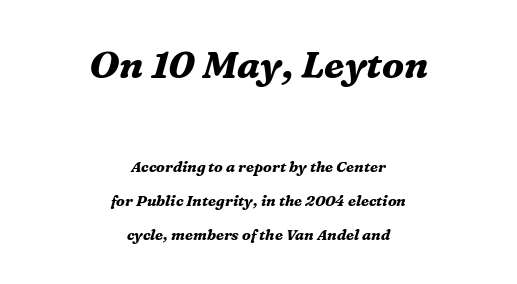
{"serif": "yes", "italic": "yes", "lean": "right", "slant_degrees": 16, "bold": "yes", "weight": "bold", "width": "normal", "stroke_contrast": "medium", "x_height": "medium", "monospaced": "no", "underline": "no", "align": "center", "line_spacing": "loose", "line_spacing_ratio": 2.27, "letter_spacing": "normal", "letter_spacing_em": 0.0, "larger_block": "first", "size_ratio": 2.53, "glyph_px": 38}
